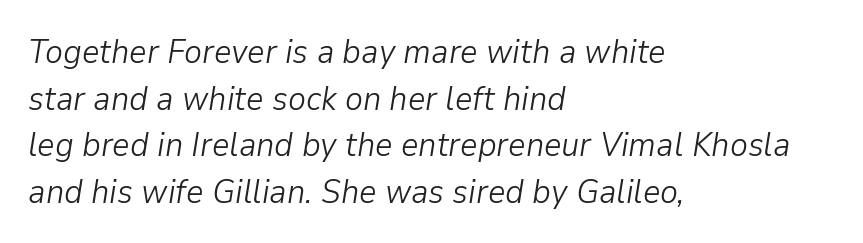
Q: Is the text bold? A: No.
Q: Is the text italic (slanted)? A: Yes, it leans right by about 9 degrees.
Q: Is the text underlined? A: No.
Q: How is the paragraph aligned? A: Left-aligned.
Q: Is the spacing between letters normal or unusually wide? A: Normal.
Q: Is the spacing between lines tight, normal or loose? A: Normal.
Q: Width (condensed, normal, or wide)? A: Normal.
Q: Stroke contrast? A: Low.
Q: x-height? A: Medium.
Q: Monospaced? A: No.
